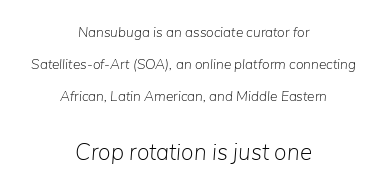
The image shows 23 px text type, italic (leaning right); set centered, loose line spacing (2.27x), normal letter spacing, not underlined; the second (bottom) block is 1.64x larger.
